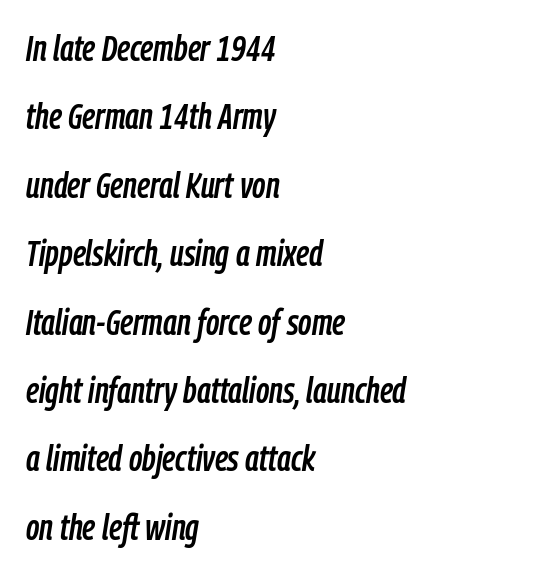
Think of a printed novel: that variable character pitch is what you see here. The lines are spread far apart with generous leading. Would a proofreader flag this as italicized? Yes. A clean baseline with only descenders dipping below it.
